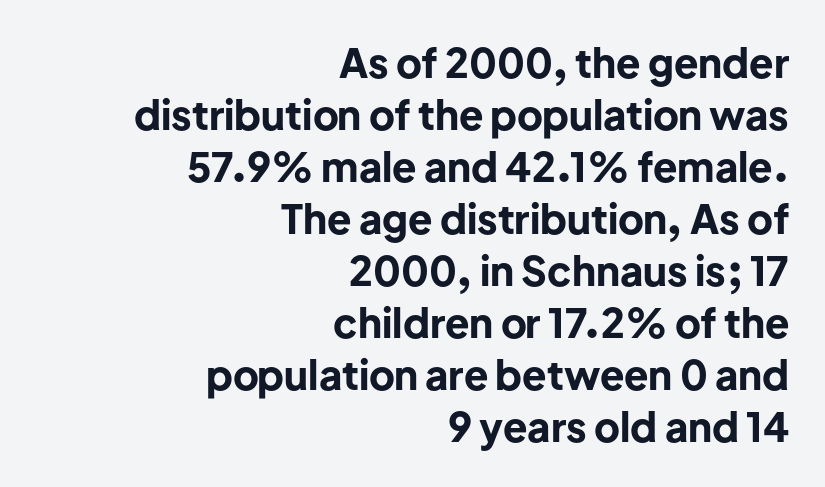
Q: Is the text bold? A: Yes.
Q: Is the text italic (slanted)? A: No, it is upright.
Q: Is the typeface a serif or a sans-serif typeface? A: Sans-serif.
Q: Is the text underlined? A: No.
Q: How is the paragraph aligned? A: Right-aligned.
Q: Is the spacing between letters normal or unusually wide? A: Normal.
Q: Is the spacing between lines tight, normal or loose? A: Normal.
Q: Width (condensed, normal, or wide)? A: Normal.
Q: Stroke contrast? A: Low.
Q: x-height? A: Medium.
Q: Monospaced? A: No.
